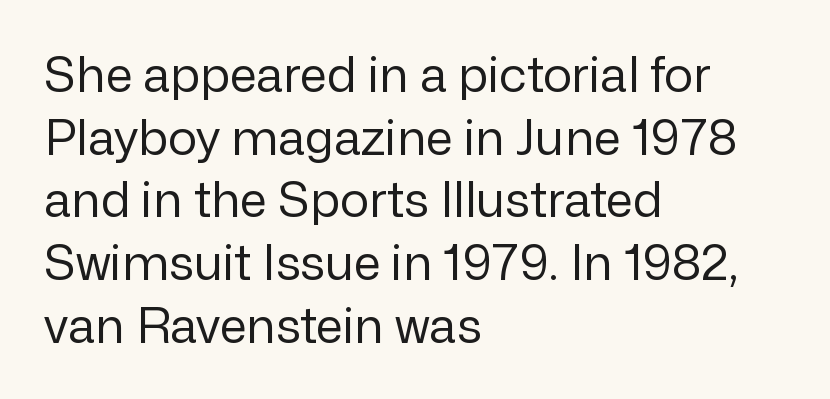
The image shows 49 px regular-weight sans-serif type, upright; set left-aligned, normal line spacing (1.28x), normal letter spacing, not underlined; low stroke contrast and a medium x-height.
